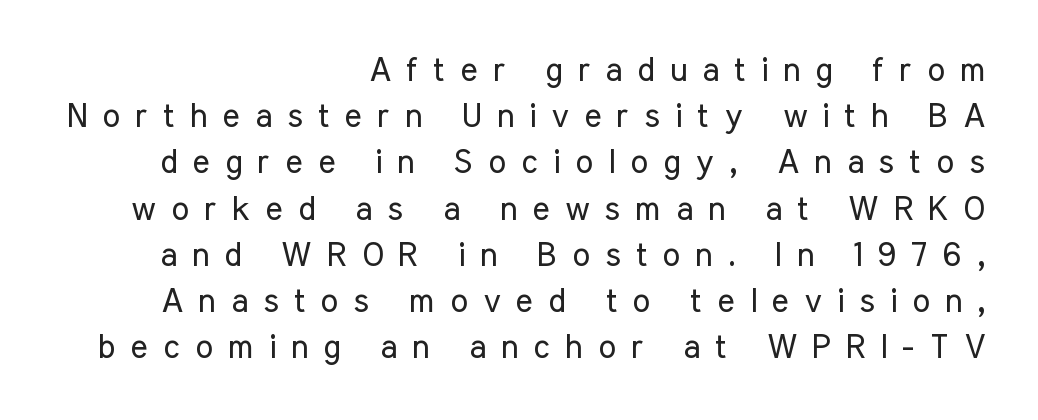
No extra ink here — the face is not bold. The letters stand straight up with perfectly vertical stems. A clean baseline with only descenders dipping below it. Nothing sits at the stroke ends, so this counts as sans-serif. This sample has the flowing, uneven cadence of proportional lettering. Regular leading.
